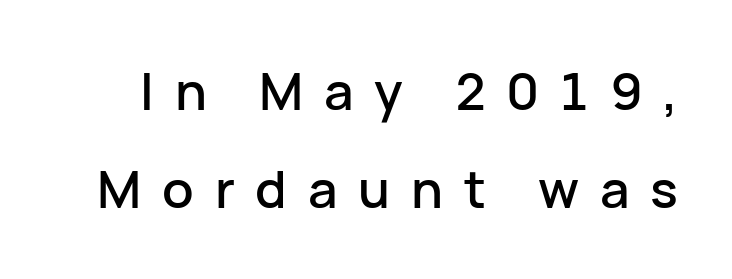
This sample uses an upright cut, with every glyph sitting square on the baseline. The rendering inserts visible extra space after every character. The rendering uses natural spacing where letterforms have individual widths. Each letter's strokes conclude bluntly, with no projecting serifs. Descender tails drop into unmarked territory.
